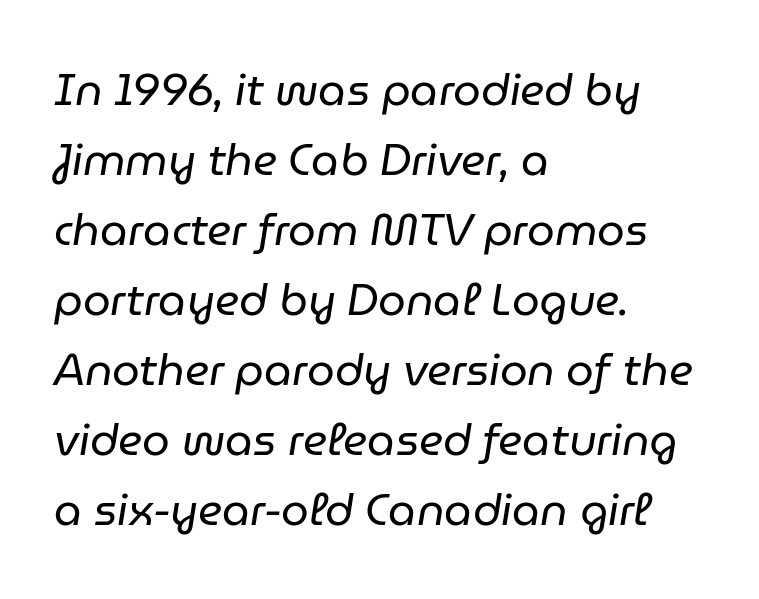
{"italic": "yes", "lean": "right", "slant_degrees": 9, "bold": "no", "weight": "regular", "width": "normal", "stroke_contrast": "low", "x_height": "medium", "monospaced": "no", "underline": "no", "align": "left", "line_spacing": "normal", "line_spacing_ratio": 1.59, "letter_spacing": "normal", "letter_spacing_em": 0.0, "glyph_px": 44}
